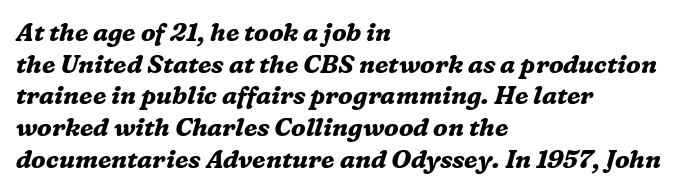
One glance says typical: line gaps are just what's usual. In terms of weight, the rendering is a true, heavy bold. Italic: yes, the glyphs are oblique. Here the glyphs are tracked normally, forming tight word shapes. The passage is arranged the way most books set body copy — flush left.
